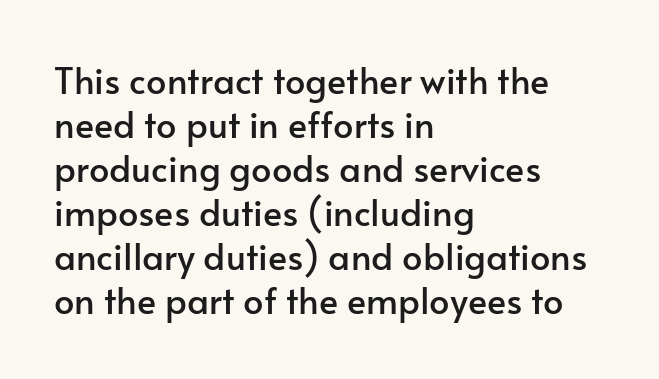
Proportional: the letters do not fall into vertical columns. You can tell from the bare stems that sans-serif type was used. The lines are quadded left. This is the regular roman posture of the typeface. The words here are not underlined.
